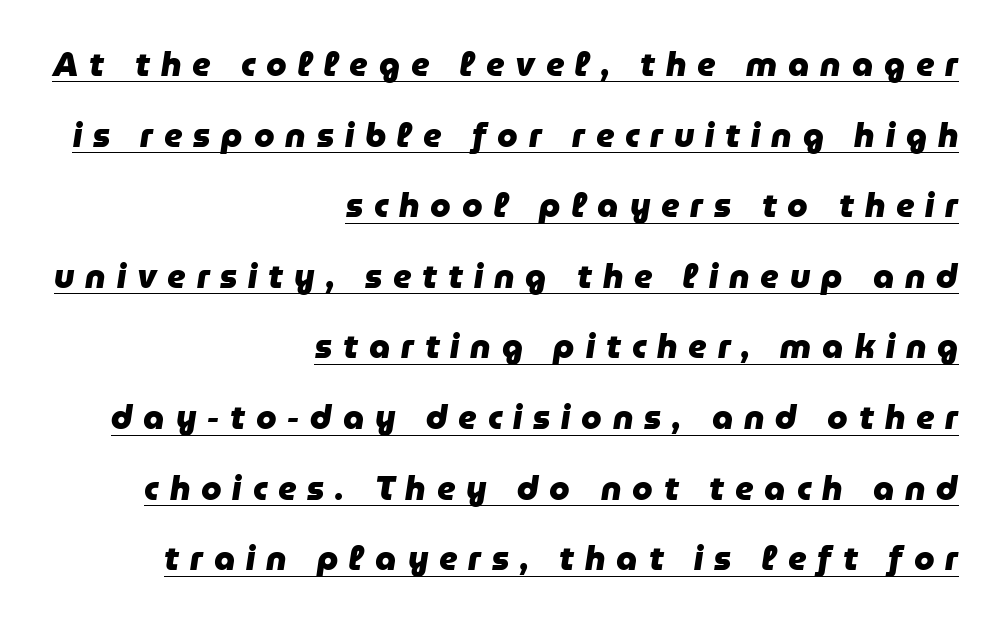
The image shows 33 px heavy type, italic (leaning right); set right-aligned, loose line spacing (2.14x), unusually wide letter spacing (+0.33 em), underlined; low stroke contrast and a medium x-height.
